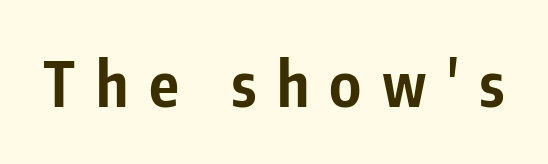
{"serif": "no", "italic": "no", "bold": "yes", "weight": "bold", "width": "condensed", "stroke_contrast": "low", "x_height": "medium", "monospaced": "no", "underline": "no", "letter_spacing": "wide", "letter_spacing_em": 0.33, "glyph_px": 62}
